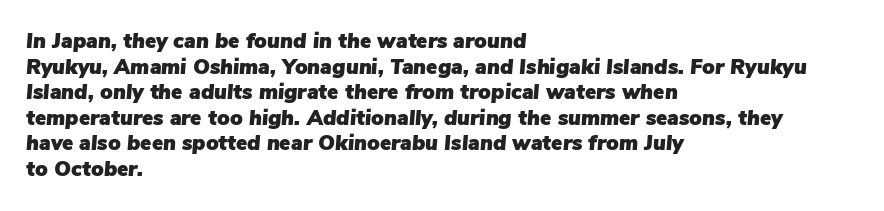
{"italic": "yes", "lean": "right", "slant_degrees": 5, "underline": "no", "align": "left", "line_spacing_ratio": 1.22, "letter_spacing": "normal", "letter_spacing_em": 0.0, "glyph_px": 21}
